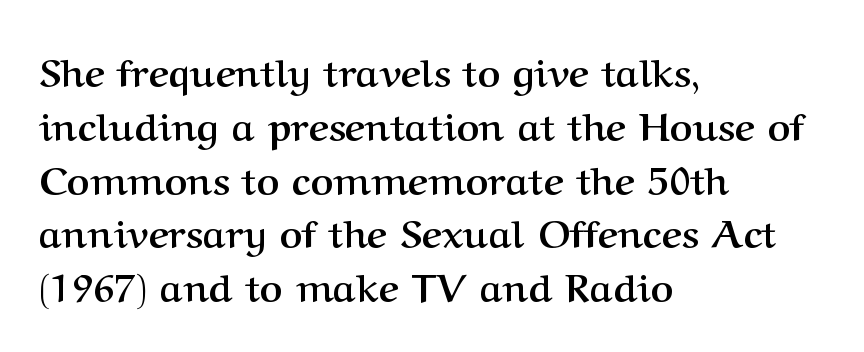
Q: Is the text bold? A: Yes.
Q: Is the text italic (slanted)? A: No, it is upright.
Q: Is the typeface a serif or a sans-serif typeface? A: Serif.
Q: Is the text underlined? A: No.
Q: How is the paragraph aligned? A: Left-aligned.
Q: Is the spacing between letters normal or unusually wide? A: Normal.
Q: Is the spacing between lines tight, normal or loose? A: Normal.
Q: Width (condensed, normal, or wide)? A: Normal.
Q: Stroke contrast? A: Medium.
Q: x-height? A: Medium.
Q: Monospaced? A: No.
